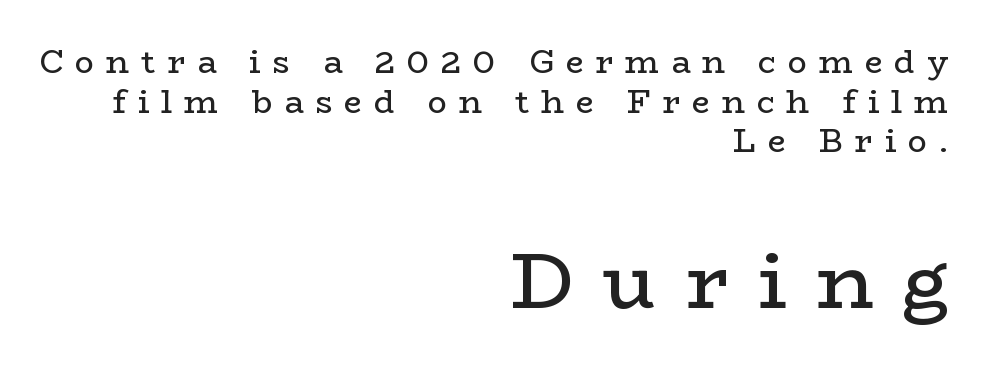
Little horizontal feet cap the strokes, marking this as serif type. Unmarked baselines from the first word to the last. Students, note that the glyphs here are deliberately spaced far apart. Character size in the trailing block exceeds that of the leading block.
